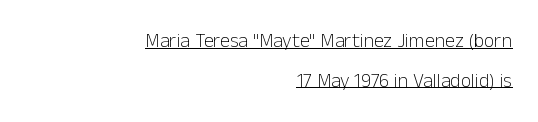
Q: Is the text bold? A: No.
Q: Is the text italic (slanted)? A: No, it is upright.
Q: Is the text underlined? A: Yes.
Q: How is the paragraph aligned? A: Right-aligned.
Q: Is the spacing between letters normal or unusually wide? A: Normal.
Q: Is the spacing between lines tight, normal or loose? A: Loose.
